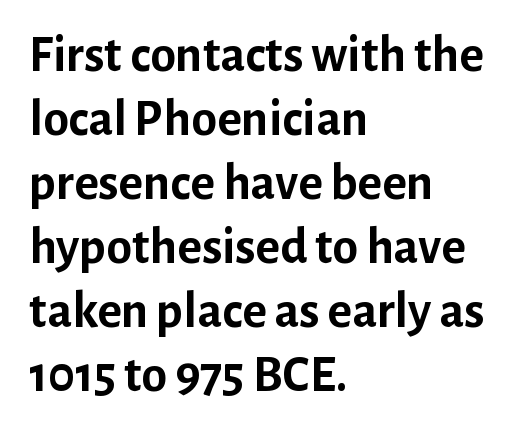
{"serif": "no", "italic": "no", "bold": "yes", "weight": "semibold", "width": "normal", "stroke_contrast": "low", "x_height": "medium", "monospaced": "no", "underline": "no", "align": "left", "line_spacing_ratio": 1.23, "letter_spacing": "normal", "letter_spacing_em": 0.0, "glyph_px": 52}
